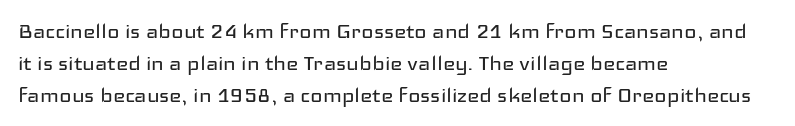
{"italic": "no", "bold": "no", "underline": "no", "align": "left", "line_spacing_ratio": 1.23, "letter_spacing": "normal", "letter_spacing_em": 0.0, "glyph_px": 26}
